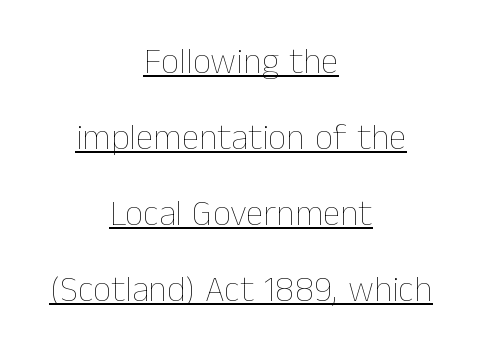
Q: Is the text bold? A: No.
Q: Is the text italic (slanted)? A: No, it is upright.
Q: Is the text underlined? A: Yes.
Q: How is the paragraph aligned? A: Centered.
Q: Is the spacing between letters normal or unusually wide? A: Normal.
Q: Is the spacing between lines tight, normal or loose? A: Loose.
Q: Width (condensed, normal, or wide)? A: Normal.
Q: Stroke contrast? A: Low.
Q: x-height? A: Medium.
Q: Monospaced? A: No.
